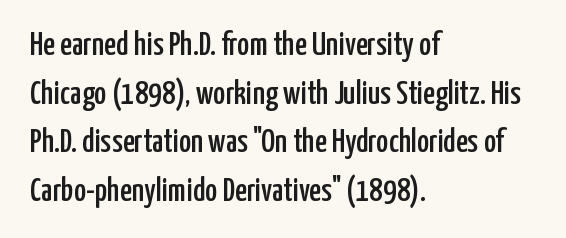
Is this a sans? Yes — the strokes have no serifs. The type sits square on the baseline with zero lean. Proportional: the letters do not fall into vertical columns. Underline: absent. Rows of type keep a routine distance in the vertical direction. Words appear dense and cohesive because spacing is normal.
